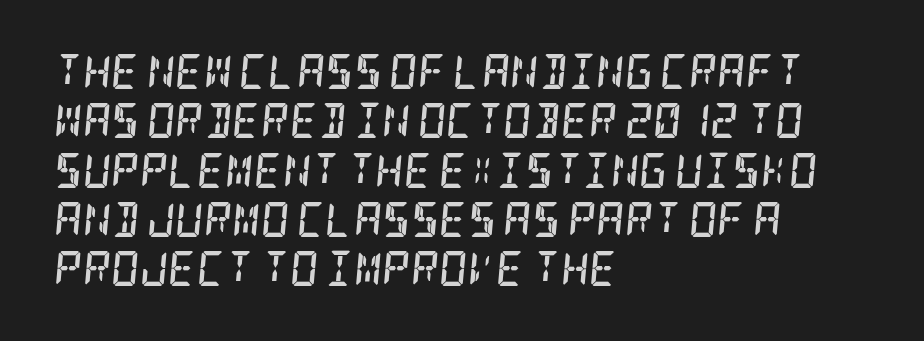
{"serif": "yes", "italic": "yes", "lean": "right", "slant_degrees": 5, "bold": "yes", "weight": "semibold", "width": "condensed", "stroke_contrast": "low", "x_height": "large", "underline": "no", "align": "left", "line_spacing": "normal", "line_spacing_ratio": 1.41, "letter_spacing": "normal", "letter_spacing_em": 0.0, "glyph_px": 35}
